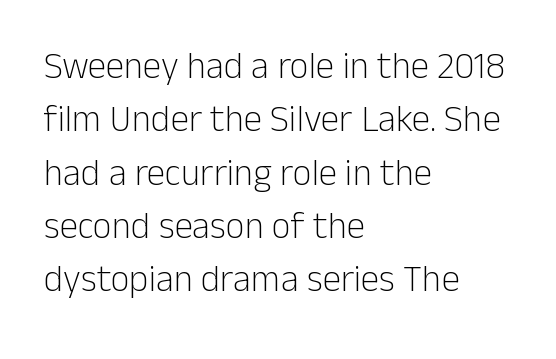
The image shows 37 px light sans-serif type, upright; set left-aligned, normal line spacing (1.44x), normal letter spacing, not underlined; low stroke contrast and a medium x-height.
